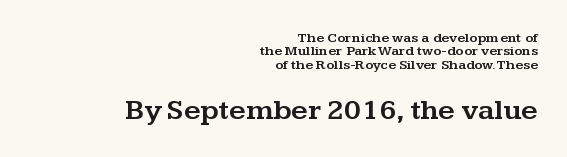
{"serif": "yes", "italic": "no", "width": "wide", "stroke_contrast": "medium", "x_height": "medium", "monospaced": "no", "underline": "no", "align": "right", "line_spacing": "tight", "line_spacing_ratio": 0.96, "letter_spacing": "normal", "letter_spacing_em": 0.0, "larger_block": "second", "size_ratio": 2.07, "glyph_px": 29}
